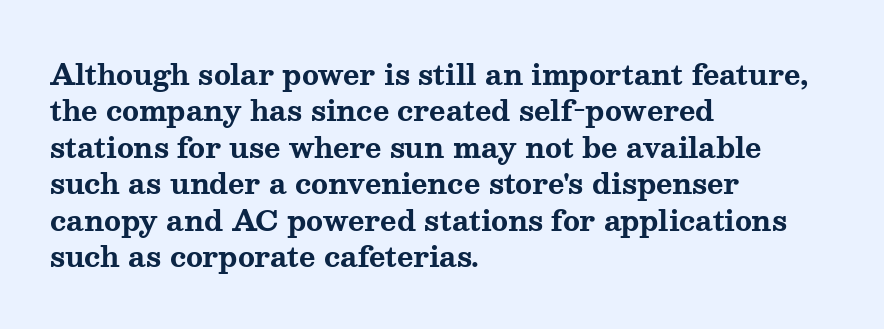
{"serif": "yes", "italic": "no", "bold": "yes", "weight": "bold", "width": "wide", "stroke_contrast": "medium", "x_height": "medium", "monospaced": "no", "underline": "no", "align": "left", "line_spacing": "normal", "line_spacing_ratio": 1.3, "letter_spacing": "normal", "letter_spacing_em": 0.0, "glyph_px": 28}
